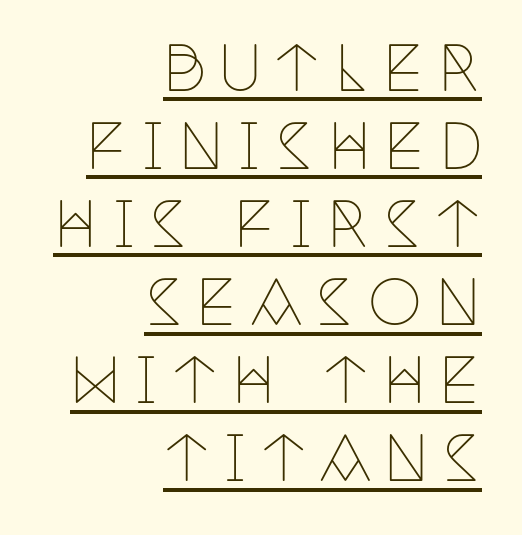
The glyphs are accompanied by a horizontal stroke just below them. Horizontal bands of white between lines are of average thickness. The letters stand straight up with perfectly vertical stems. The strokes carry an ordinary text weight at most.
